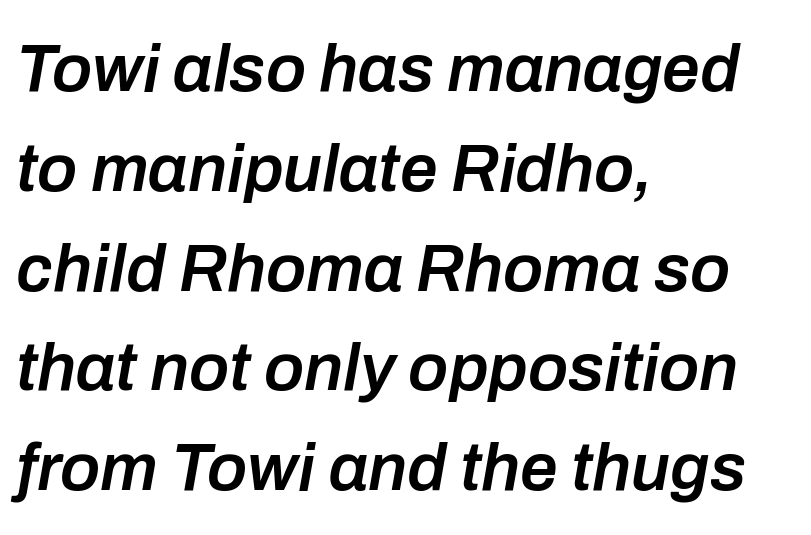
Q: Is the text bold? A: Semi-bold.
Q: Is the text italic (slanted)? A: Yes, it leans right by about 10 degrees.
Q: Is the text underlined? A: No.
Q: How is the paragraph aligned? A: Left-aligned.
Q: Is the spacing between letters normal or unusually wide? A: Normal.
Q: Is the spacing between lines tight, normal or loose? A: Normal.
Q: Width (condensed, normal, or wide)? A: Normal.
Q: Stroke contrast? A: Low.
Q: x-height? A: Medium.
Q: Monospaced? A: No.
